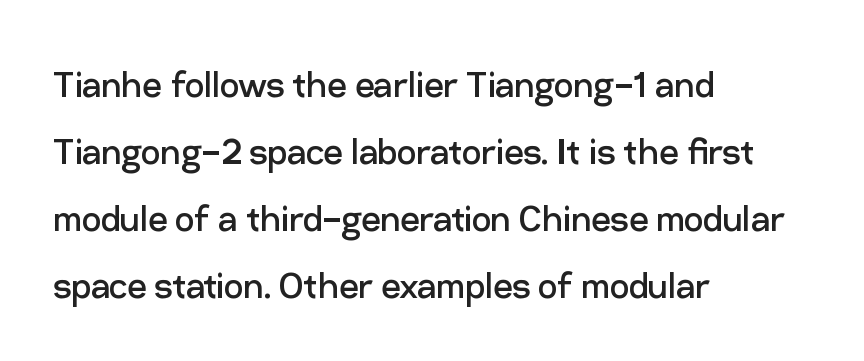
{"serif": "no", "italic": "no", "bold": "no", "weight": "regular", "width": "normal", "stroke_contrast": "low", "x_height": "medium", "monospaced": "no", "underline": "no", "align": "left", "line_spacing": "normal", "line_spacing_ratio": 1.56, "letter_spacing": "normal", "letter_spacing_em": 0.0, "glyph_px": 43}
